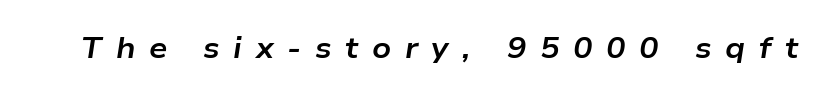
{"italic": "yes", "lean": "right", "slant_degrees": 9, "bold": "yes", "weight": "bold", "width": "wide", "stroke_contrast": "low", "x_height": "medium", "monospaced": "no", "underline": "no", "letter_spacing": "wide", "letter_spacing_em": 0.47, "glyph_px": 29}
